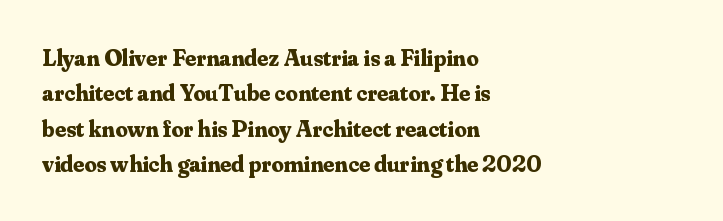
The baseline area is clear. Rendered with straight, roman letterforms. The face used here has the dense, thick strokes of a bold. One-word summary of the alignment: left.
